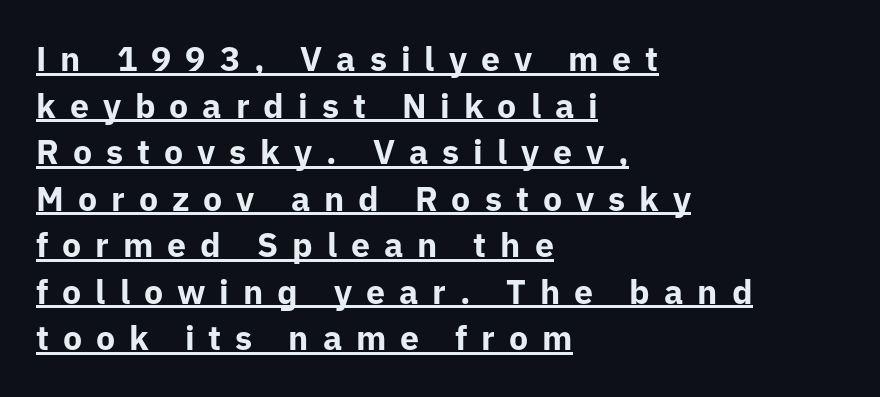
{"serif": "no", "italic": "no", "bold": "yes", "weight": "bold", "width": "normal", "stroke_contrast": "low", "x_height": "medium", "monospaced": "no", "underline": "yes", "align": "left", "line_spacing": "normal", "line_spacing_ratio": 1.37, "letter_spacing": "wide", "letter_spacing_em": 0.41, "glyph_px": 34}
